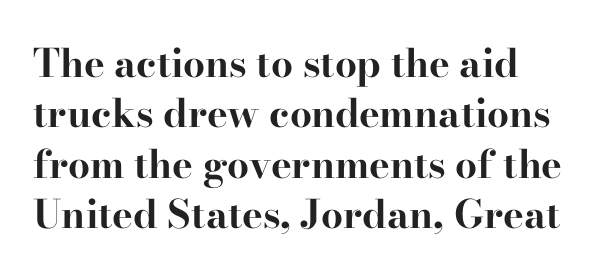
{"serif": "yes", "italic": "no", "bold": "yes", "weight": "bold", "width": "wide", "stroke_contrast": "high", "x_height": "small", "monospaced": "no", "underline": "no", "align": "left", "line_spacing": "normal", "line_spacing_ratio": 1.29, "letter_spacing": "normal", "letter_spacing_em": 0.0, "glyph_px": 39}
